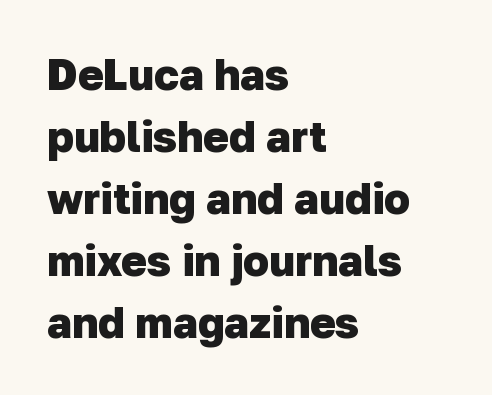
{"serif": "no", "bold": "yes", "weight": "heavy", "width": "normal", "stroke_contrast": "low", "x_height": "medium", "monospaced": "no", "underline": "no", "align": "left", "line_spacing": "normal", "line_spacing_ratio": 1.44, "letter_spacing": "normal", "letter_spacing_em": 0.0, "glyph_px": 43}
